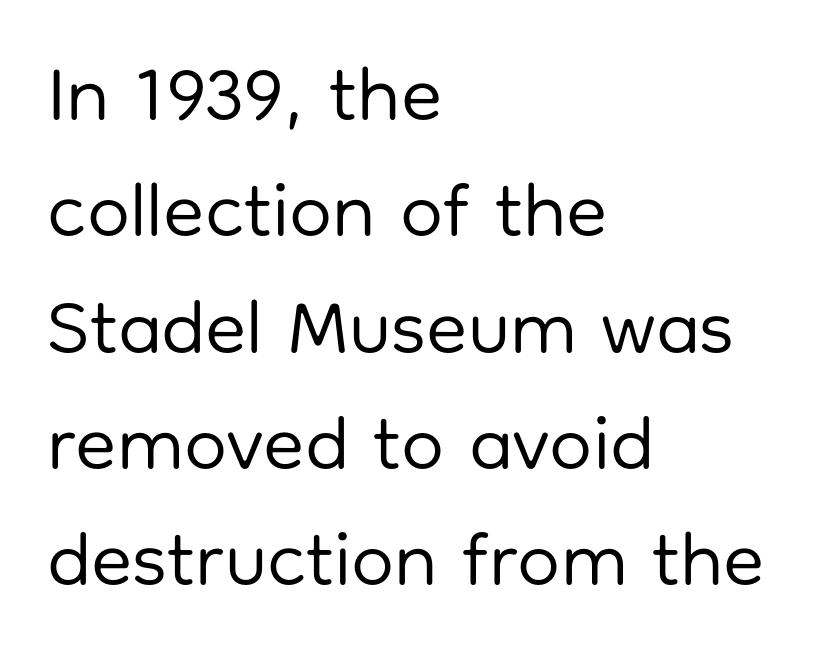
The face used here is proportionally spaced, like ordinary book or web type. The strokes carry an ordinary text weight at most. The zone under the glyphs is completely vacant. Casual observation: everything's shoved over to the left. Italic: no, the glyphs are upright roman. Honestly, the row spacing looks completely unremarkable.
